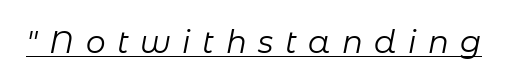
The image shows 31 px regular-weight type, italic (leaning right); set unusually wide letter spacing (+0.37 em), underlined; low stroke contrast and a medium x-height.
